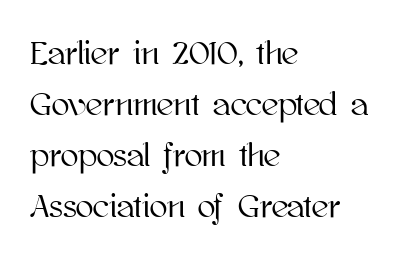
Q: Is the text italic (slanted)? A: No, it is upright.
Q: Is the text underlined? A: No.
Q: How is the paragraph aligned? A: Left-aligned.
Q: Is the spacing between letters normal or unusually wide? A: Normal.
Q: Is the spacing between lines tight, normal or loose? A: Normal.
Q: Width (condensed, normal, or wide)? A: Normal.
Q: Stroke contrast? A: High.
Q: x-height? A: Medium.
Q: Monospaced? A: No.
